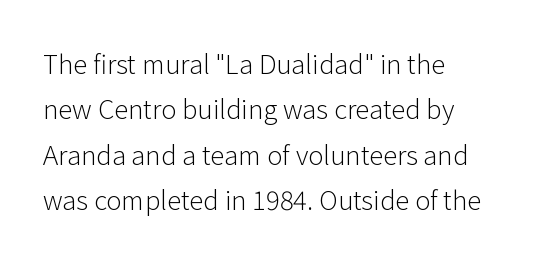
Rule under the text: the space is simply empty. Spacing between characters is what you'd get straight out of the box. The ragged edge is on the right, which tells us the setting is flush left. These glyphs show unthickened strokes, regular width or finer. Italic: no, the glyphs are upright roman.
